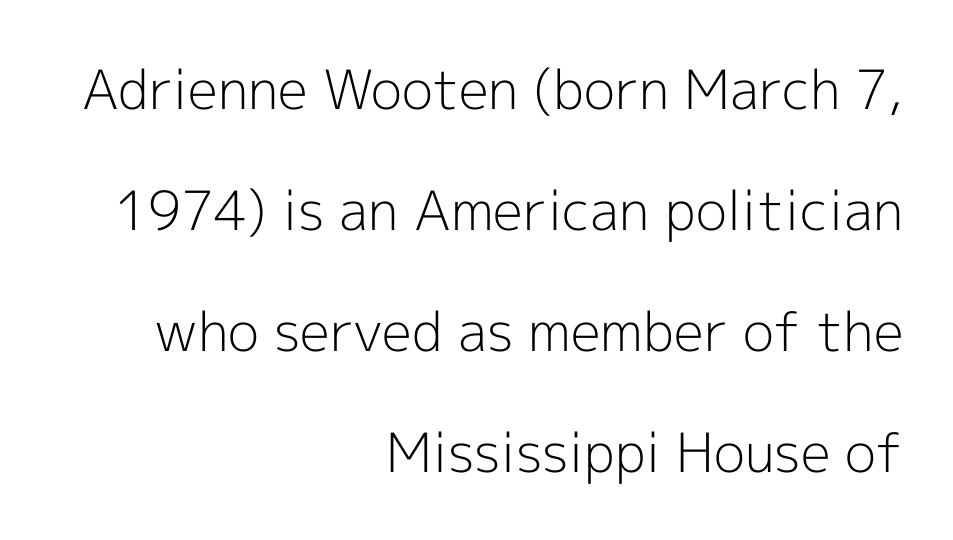
{"serif": "no", "italic": "no", "bold": "no", "weight": "light", "width": "normal", "x_height": "medium", "monospaced": "no", "underline": "no", "align": "right", "line_spacing": "loose", "line_spacing_ratio": 2.24, "letter_spacing": "normal", "letter_spacing_em": 0.0, "glyph_px": 54}
